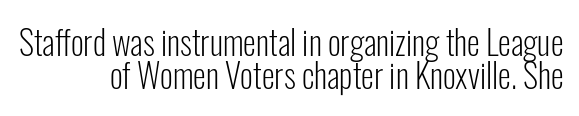
Q: Is the text bold? A: No.
Q: Is the text italic (slanted)? A: No, it is upright.
Q: Is the typeface a serif or a sans-serif typeface? A: Sans-serif.
Q: Is the text underlined? A: No.
Q: How is the paragraph aligned? A: Right-aligned.
Q: Is the spacing between letters normal or unusually wide? A: Normal.
Q: Is the spacing between lines tight, normal or loose? A: Tight.
Q: Width (condensed, normal, or wide)? A: Condensed.
Q: Stroke contrast? A: Low.
Q: x-height? A: Medium.
Q: Monospaced? A: No.
